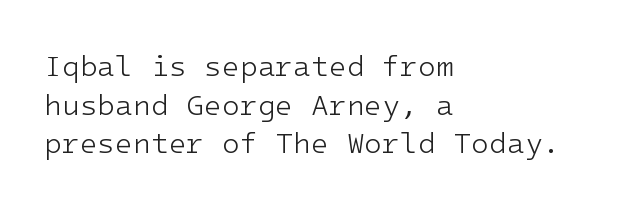
{"serif": "no", "italic": "no", "bold": "no", "weight": "light", "width": "normal", "stroke_contrast": "low", "x_height": "medium", "underline": "no", "align": "left", "line_spacing": "normal", "line_spacing_ratio": 1.33, "letter_spacing": "normal", "letter_spacing_em": 0.0, "glyph_px": 29}
